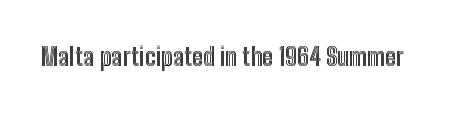
Q: Is the text italic (slanted)? A: No, it is upright.
Q: Is the text underlined? A: No.
Q: Is the spacing between letters normal or unusually wide? A: Normal.
